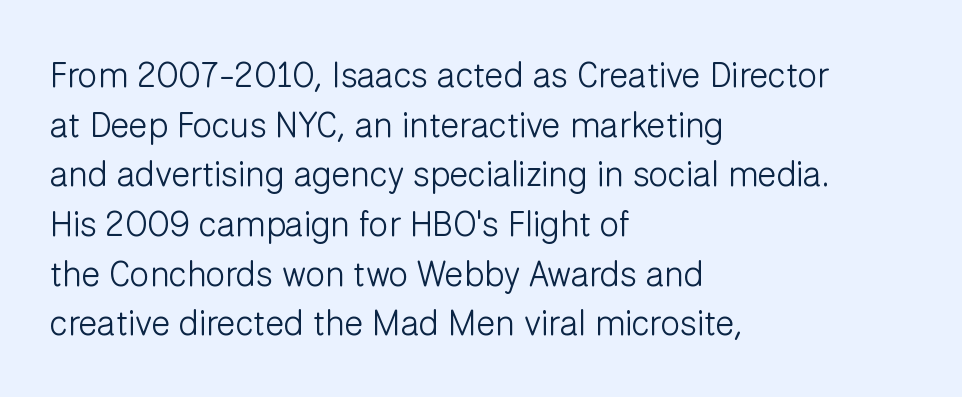
{"serif": "no", "italic": "no", "bold": "no", "weight": "light", "width": "normal", "stroke_contrast": "low", "x_height": "medium", "monospaced": "no", "underline": "no", "align": "left", "line_spacing": "normal", "line_spacing_ratio": 1.42, "letter_spacing": "normal", "letter_spacing_em": 0.0, "glyph_px": 35}
